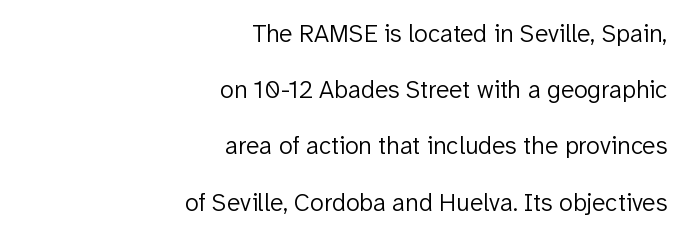
Horizontal alignment here is rightward, an uncommon choice for prose. Heft: none added — not bold. Does extra space separate the letters? No, they use regular spacing. Quick note: underline off. Baseline-to-baseline distance is far greater than the letter height.
